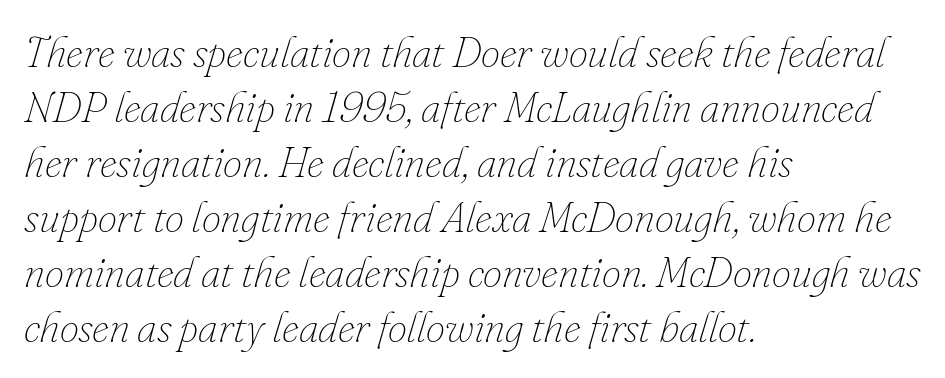
Whoever set this chose a conventional vertical rhythm. No extra tracking has been applied to these lines. The font's italic variant was chosen for this text. Words float on clear page, feet unadorned. Horizontal alignment here is leftward, the default for most running prose. These glyphs show unthickened strokes, regular width or finer.
